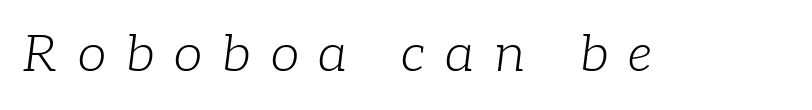
{"serif": "yes", "italic": "yes", "lean": "right", "slant_degrees": 7, "bold": "no", "weight": "light", "width": "normal", "stroke_contrast": "low", "x_height": "medium", "monospaced": "no", "underline": "no", "letter_spacing": "wide", "letter_spacing_em": 0.39, "glyph_px": 52}
